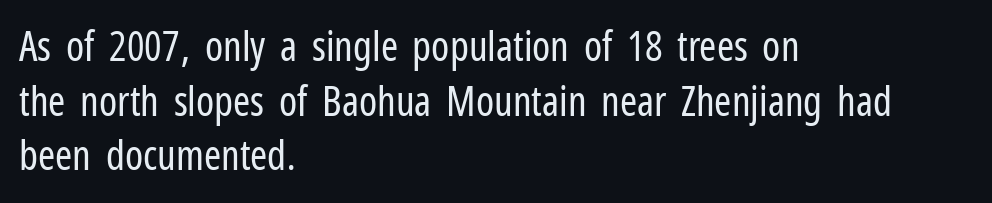
{"serif": "no", "italic": "no", "bold": "no", "weight": "regular", "width": "condensed", "stroke_contrast": "low", "x_height": "medium", "monospaced": "no", "underline": "no", "align": "left", "line_spacing": "normal", "line_spacing_ratio": 1.33, "letter_spacing": "normal", "letter_spacing_em": 0.0, "glyph_px": 41}
